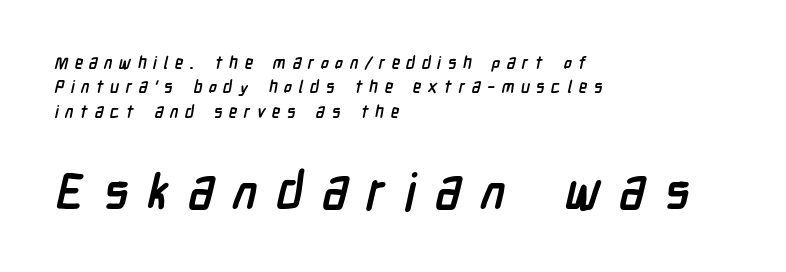
Normally led — the rows are evenly, conventionally spaced. Set as a true bold cut, around the 700 mark. A typesetter would call this proportional, since set widths differ per character. Size hierarchy here favors the trailing block over the leading one.
